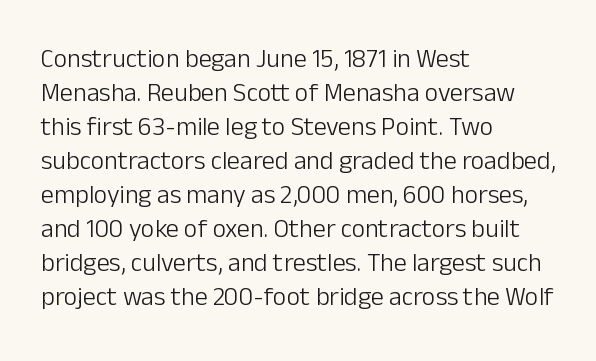
Descenders are the only things crossing below the line. All the whitespace from short lines collects on the right. Characters remain perfectly vertical along every line. The letters sit at their default tracking, neither squeezed nor spread.
